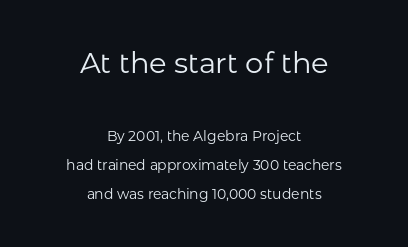
The image shows 29 px regular-weight sans-serif type, upright; set centered, loose line spacing (2.06x), normal letter spacing, not underlined; the first (top) block is 2.07x larger; low stroke contrast and a medium x-height.
